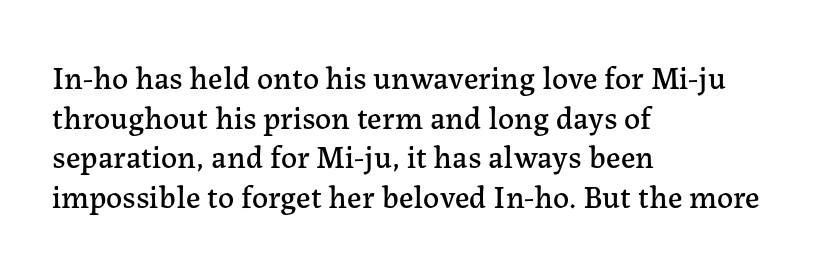
The image shows 32 px serif type, upright; set left-aligned, line spacing 1.24x, normal letter spacing, not underlined; low stroke contrast and a medium x-height.
